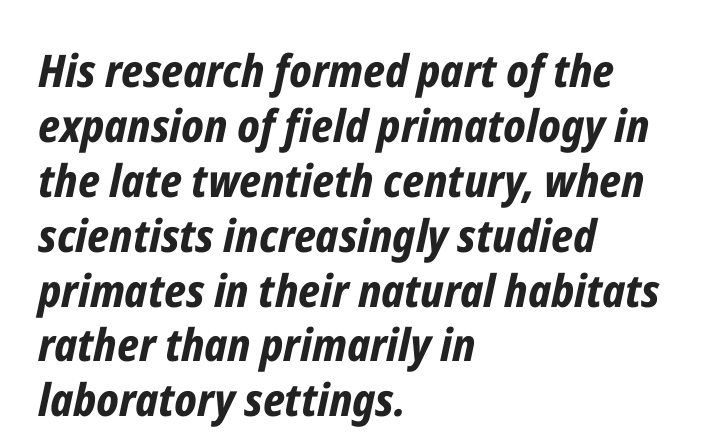
{"italic": "yes", "lean": "right", "slant_degrees": 12, "bold": "yes", "weight": "bold", "width": "condensed", "stroke_contrast": "low", "x_height": "medium", "monospaced": "no", "underline": "no", "align": "left", "line_spacing_ratio": 1.22, "letter_spacing": "normal", "letter_spacing_em": 0.0, "glyph_px": 45}
